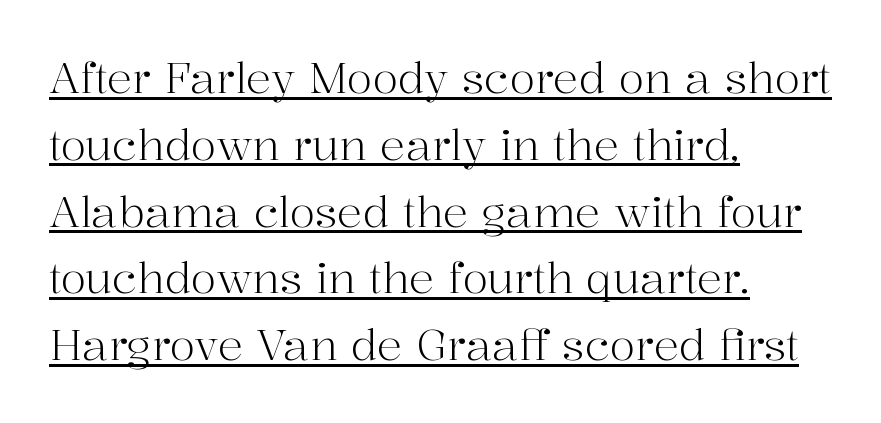
Glance below the letters and you will spot a drawn line. Observe the serifs anchoring each vertical stroke in this sample. You can tell it's not italic because the verticals are truly vertical. Is this a heavy cut? Hardly; it is regular or lighter.
